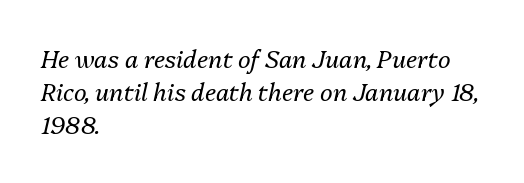
{"italic": "yes", "lean": "right", "slant_degrees": 13, "bold": "no", "underline": "no", "align": "left", "line_spacing": "normal", "line_spacing_ratio": 1.38, "letter_spacing": "normal", "letter_spacing_em": 0.0, "glyph_px": 24}
